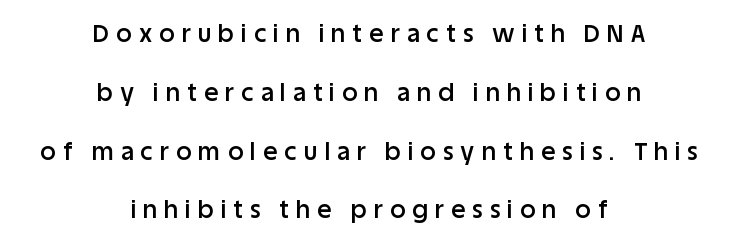
Q: Is the text bold? A: Semi-bold.
Q: Is the text italic (slanted)? A: No, it is upright.
Q: Is the text underlined? A: No.
Q: How is the paragraph aligned? A: Centered.
Q: Is the spacing between letters normal or unusually wide? A: Unusually wide.
Q: Is the spacing between lines tight, normal or loose? A: Loose.
